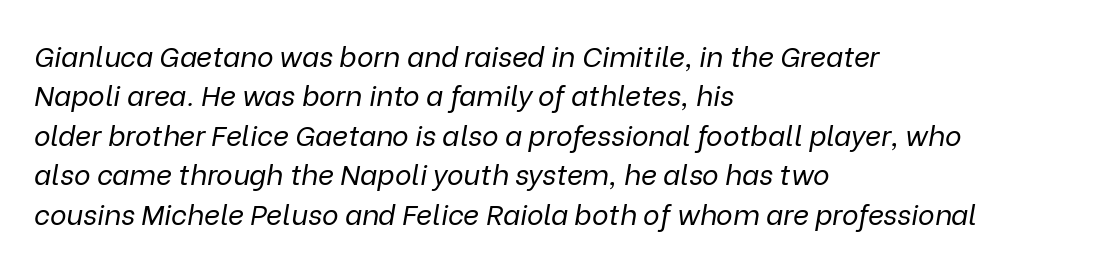
{"italic": "yes", "lean": "right", "slant_degrees": 9, "bold": "no", "weight": "regular", "width": "normal", "stroke_contrast": "low", "x_height": "medium", "monospaced": "no", "underline": "no", "align": "left", "line_spacing": "normal", "line_spacing_ratio": 1.41, "letter_spacing": "normal", "letter_spacing_em": 0.0, "glyph_px": 28}
